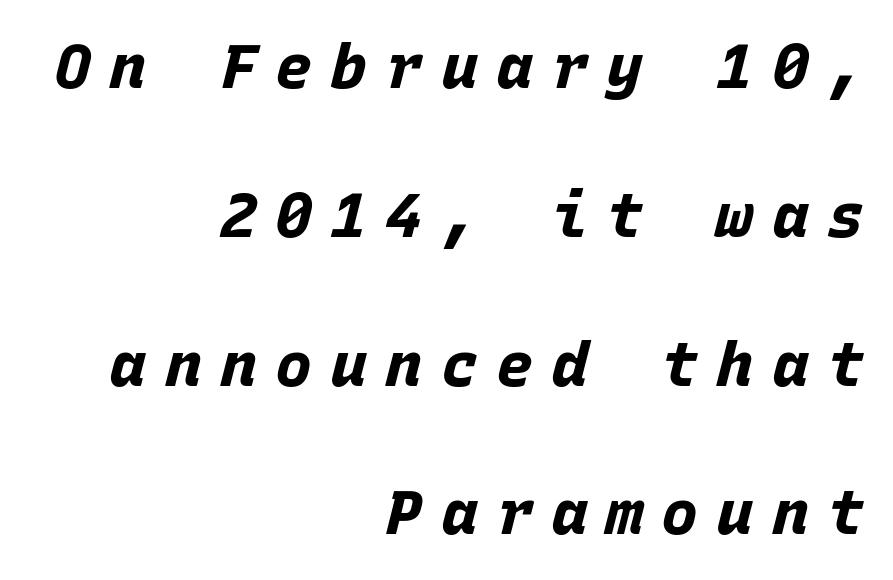
{"italic": "yes", "lean": "right", "slant_degrees": 15, "bold": "yes", "weight": "bold", "width": "normal", "stroke_contrast": "low", "x_height": "large", "monospaced": "yes", "underline": "no", "align": "right", "line_spacing": "loose", "line_spacing_ratio": 2.4, "letter_spacing": "wide", "letter_spacing_em": 0.29, "glyph_px": 62}
